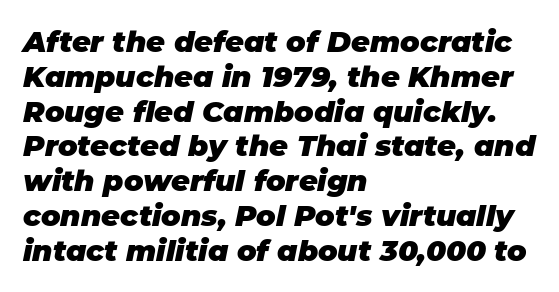
{"italic": "yes", "lean": "right", "slant_degrees": 11, "bold": "yes", "weight": "heavy", "width": "normal", "stroke_contrast": "low", "x_height": "large", "monospaced": "no", "underline": "no", "align": "left", "line_spacing_ratio": 1.2, "letter_spacing": "normal", "letter_spacing_em": 0.0, "glyph_px": 29}
